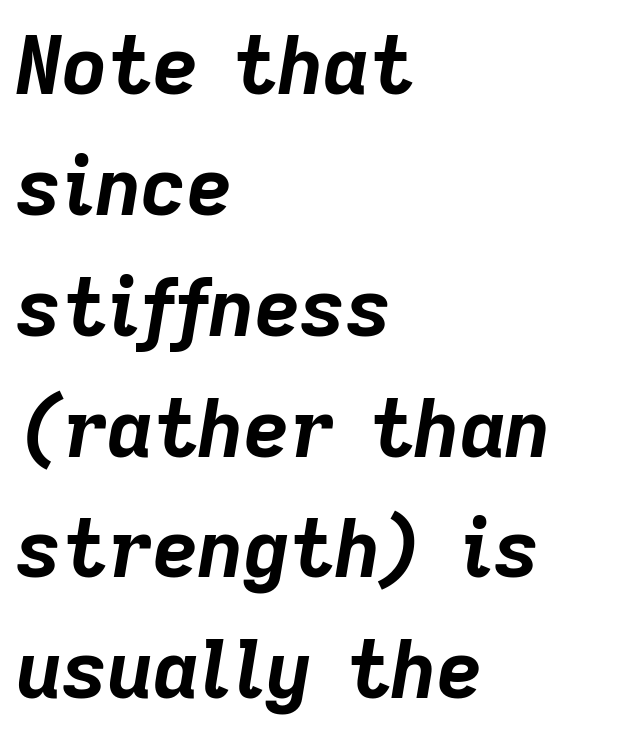
One glance says typical: line gaps are just what's usual. The horizontal fit of the characters is conventional and even. Italic? Definitely — the glyphs are oblique. A typesetter would call this proportional, since set widths differ per character.
